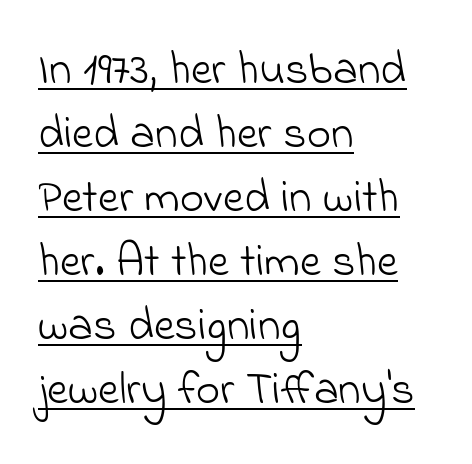
The image shows 46 px light sans-serif type; set left-aligned, normal line spacing (1.39x), normal letter spacing, underlined; low stroke contrast and a small x-height.
